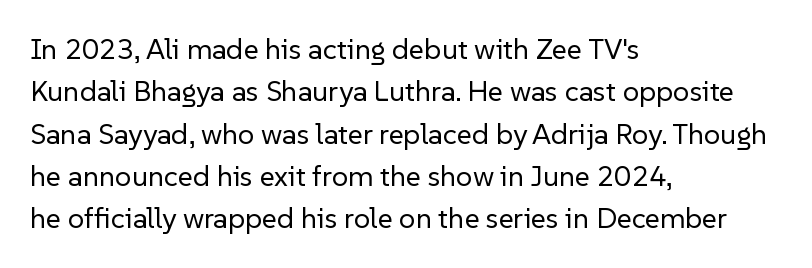
{"serif": "no", "italic": "no", "bold": "no", "weight": "regular", "width": "normal", "stroke_contrast": "low", "x_height": "medium", "monospaced": "no", "underline": "no", "align": "left", "line_spacing": "normal", "line_spacing_ratio": 1.46, "letter_spacing": "normal", "letter_spacing_em": 0.0, "glyph_px": 29}
